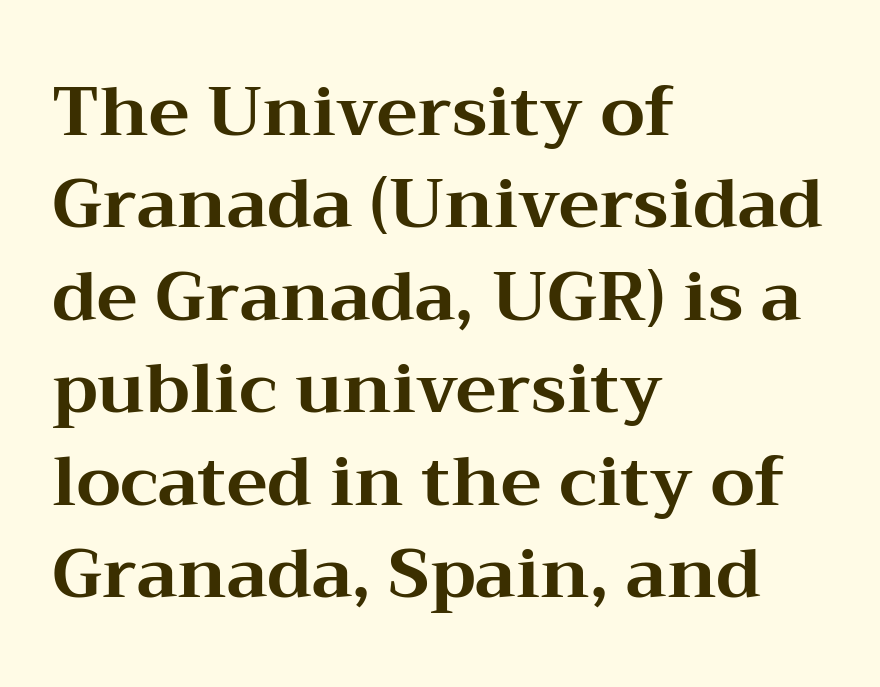
{"serif": "yes", "italic": "no", "bold": "yes", "weight": "bold", "width": "wide", "stroke_contrast": "medium", "x_height": "medium", "monospaced": "no", "underline": "no", "align": "left", "line_spacing": "normal", "line_spacing_ratio": 1.34, "letter_spacing": "normal", "letter_spacing_em": 0.0, "glyph_px": 69}
